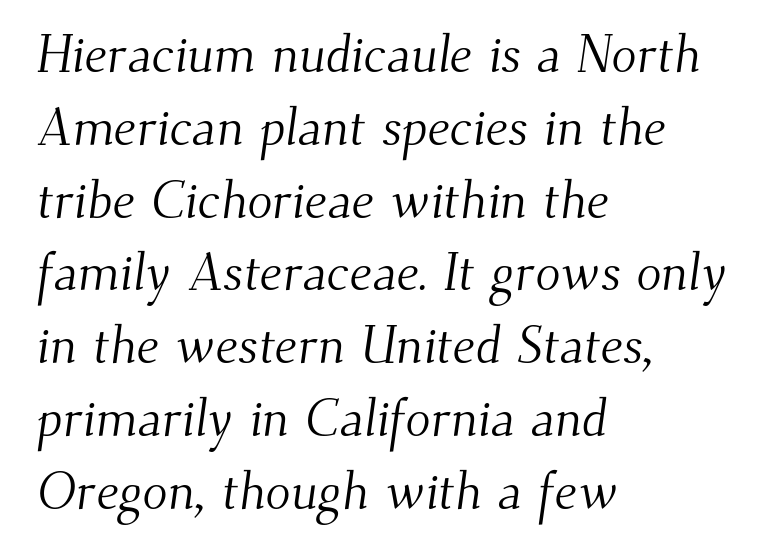
The image shows 52 px light serif type; set left-aligned, normal line spacing (1.4x), normal letter spacing, not underlined; medium stroke contrast and a small x-height.
